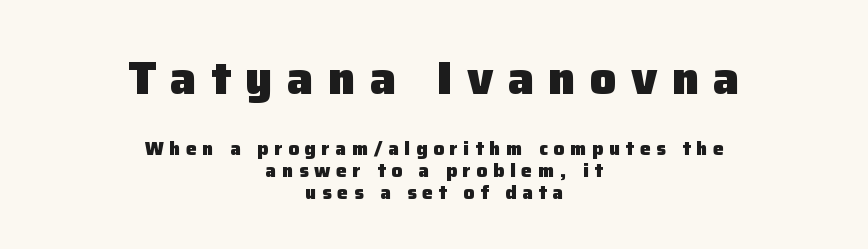
{"serif": "no", "italic": "no", "bold": "yes", "weight": "heavy", "width": "normal", "stroke_contrast": "low", "x_height": "medium", "monospaced": "no", "underline": "no", "align": "center", "line_spacing_ratio": 1.17, "letter_spacing": "wide", "letter_spacing_em": 0.3, "larger_block": "first", "size_ratio": 2.47, "glyph_px": 47}
